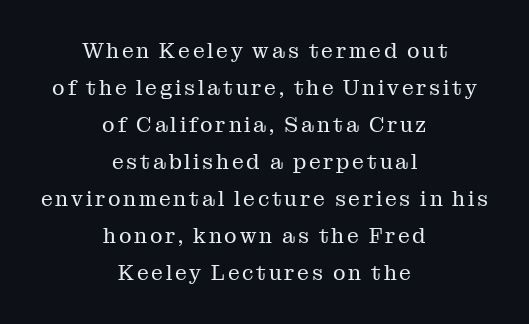
{"italic": "no", "bold": "no", "underline": "no", "align": "center", "line_spacing_ratio": 1.76, "glyph_px": 21}
